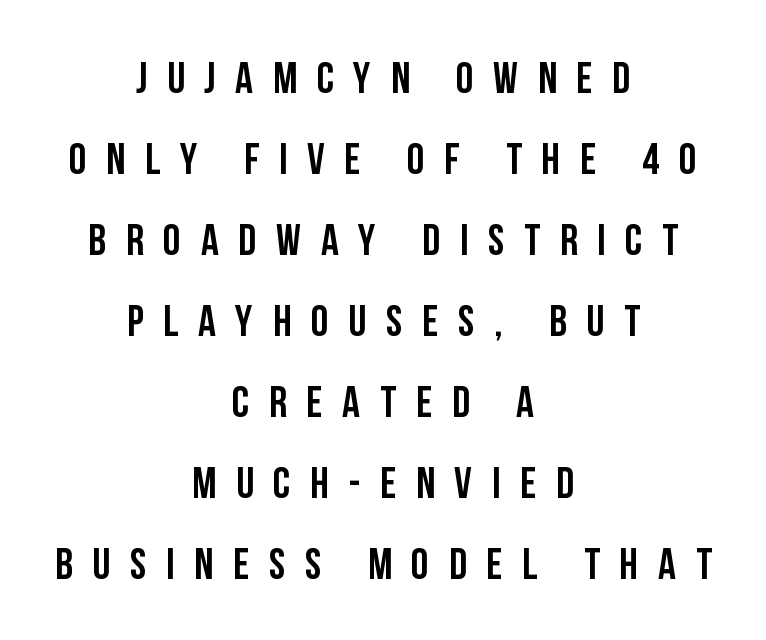
{"serif": "no", "italic": "no", "width": "condensed", "stroke_contrast": "low", "x_height": "large", "monospaced": "no", "underline": "no", "align": "center", "line_spacing_ratio": 1.84, "letter_spacing": "wide", "letter_spacing_em": 0.45, "glyph_px": 44}
